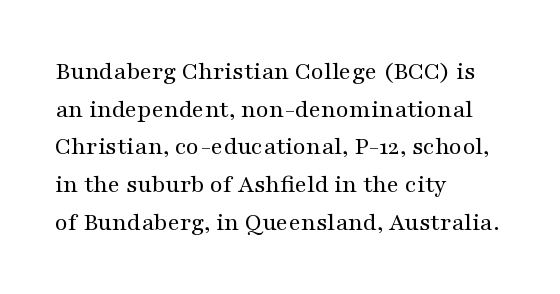
{"italic": "no", "bold": "no", "underline": "no", "align": "left", "line_spacing": "normal", "line_spacing_ratio": 1.45, "letter_spacing": "normal", "letter_spacing_em": 0.0, "glyph_px": 26}
